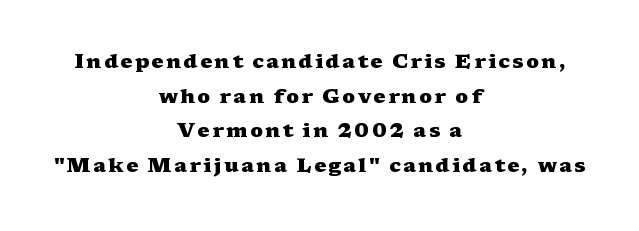
The image shows 20 px bold type, upright; set centered, line spacing 1.73x, not underlined.
